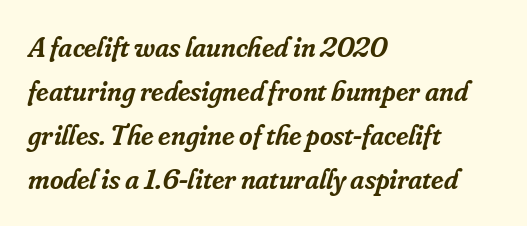
Q: Is the text bold? A: Semi-bold.
Q: Is the text italic (slanted)? A: Yes, it leans right by about 16 degrees.
Q: Is the typeface a serif or a sans-serif typeface? A: Serif.
Q: Is the text underlined? A: No.
Q: How is the paragraph aligned? A: Left-aligned.
Q: Is the spacing between letters normal or unusually wide? A: Normal.
Q: Is the spacing between lines tight, normal or loose? A: Normal.
Q: Width (condensed, normal, or wide)? A: Normal.
Q: Stroke contrast? A: Low.
Q: x-height? A: Small.
Q: Monospaced? A: No.
